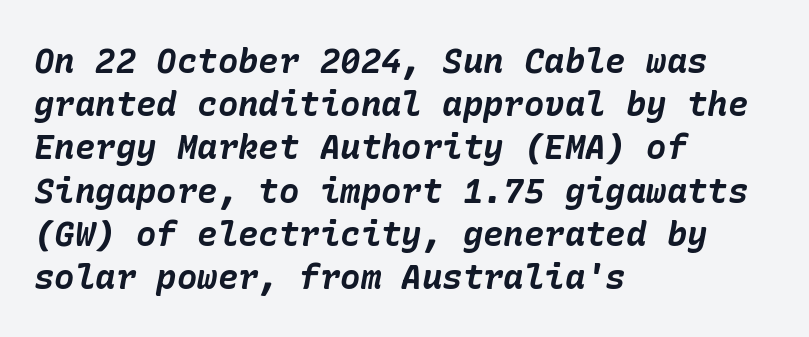
The image shows 34 px bold type, italic (leaning right); set left-aligned, normal line spacing (1.27x), normal letter spacing, not underlined; low stroke contrast and a medium x-height.
